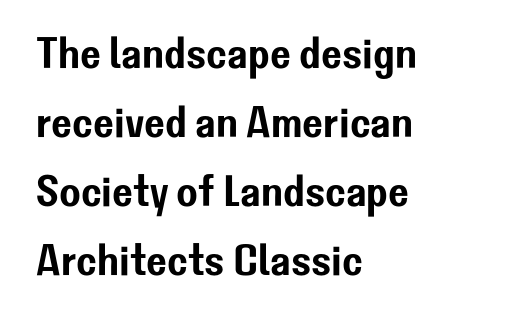
Q: Is the text italic (slanted)? A: No, it is upright.
Q: Is the typeface a serif or a sans-serif typeface? A: Sans-serif.
Q: Is the text underlined? A: No.
Q: How is the paragraph aligned? A: Left-aligned.
Q: Is the spacing between letters normal or unusually wide? A: Normal.
Q: Is the spacing between lines tight, normal or loose? A: Normal.
Q: Width (condensed, normal, or wide)? A: Normal.
Q: Stroke contrast? A: Low.
Q: x-height? A: Medium.
Q: Monospaced? A: No.
